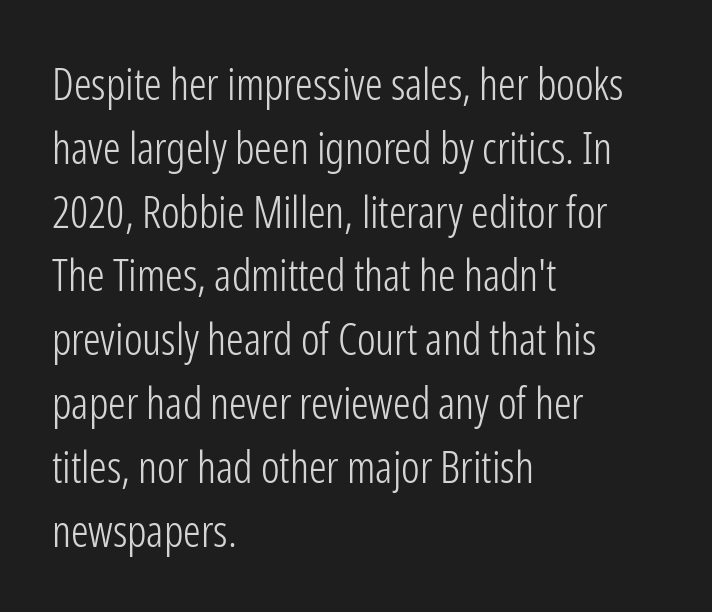
{"serif": "no", "italic": "no", "bold": "no", "weight": "light", "width": "condensed", "stroke_contrast": "low", "x_height": "medium", "monospaced": "no", "underline": "no", "align": "left", "line_spacing": "normal", "line_spacing_ratio": 1.45, "letter_spacing": "normal", "letter_spacing_em": 0.0, "glyph_px": 44}
